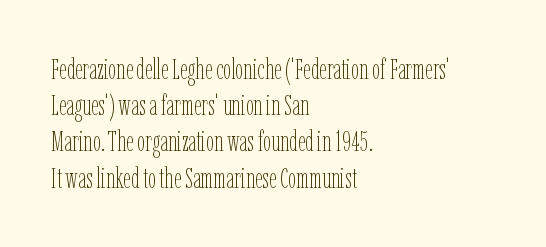
{"italic": "no", "bold": "no", "weight": "thin", "width": "condensed", "stroke_contrast": "low", "x_height": "medium", "monospaced": "no", "underline": "no", "align": "left", "line_spacing": "normal", "line_spacing_ratio": 1.25, "letter_spacing": "normal", "letter_spacing_em": 0.0, "glyph_px": 29}
